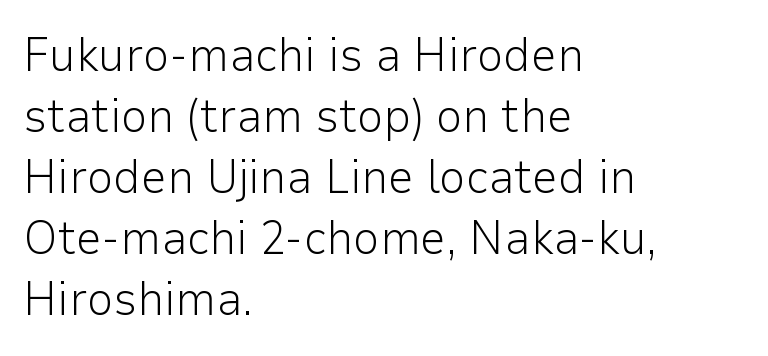
Q: Is the text bold? A: No.
Q: Is the text italic (slanted)? A: No, it is upright.
Q: Is the typeface a serif or a sans-serif typeface? A: Sans-serif.
Q: Is the text underlined? A: No.
Q: How is the paragraph aligned? A: Left-aligned.
Q: Is the spacing between letters normal or unusually wide? A: Normal.
Q: Is the spacing between lines tight, normal or loose? A: Normal.
Q: Width (condensed, normal, or wide)? A: Normal.
Q: Stroke contrast? A: Low.
Q: x-height? A: Medium.
Q: Monospaced? A: No.
